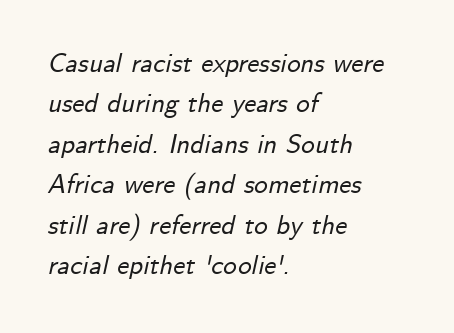
Q: Is the text italic (slanted)? A: Yes, it leans right by about 12 degrees.
Q: Is the text underlined? A: No.
Q: How is the paragraph aligned? A: Left-aligned.
Q: Is the spacing between letters normal or unusually wide? A: Normal.
Q: Is the spacing between lines tight, normal or loose? A: Normal.
